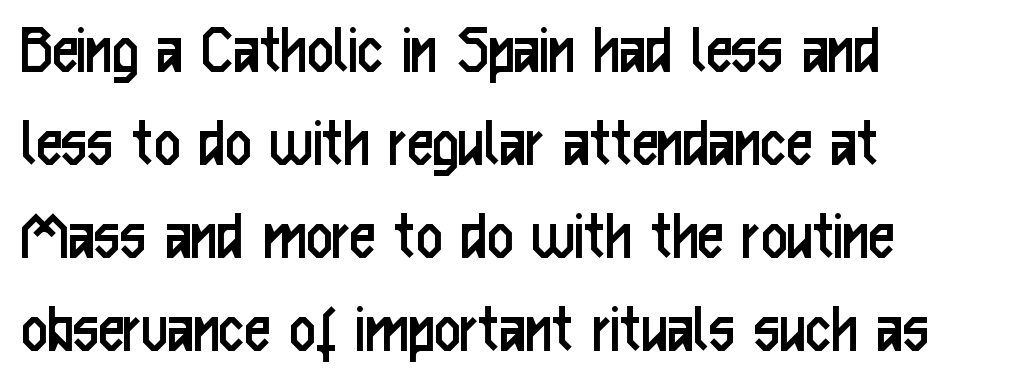
{"serif": "no", "italic": "no", "bold": "no", "weight": "regular", "width": "condensed", "stroke_contrast": "low", "x_height": "medium", "monospaced": "no", "underline": "no", "align": "left", "line_spacing": "normal", "line_spacing_ratio": 1.29, "letter_spacing": "normal", "letter_spacing_em": 0.0, "glyph_px": 72}
